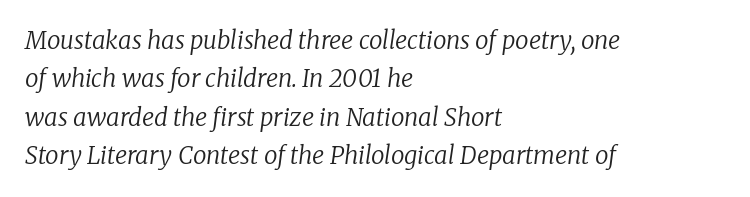
{"italic": "yes", "lean": "right", "slant_degrees": 8, "bold": "no", "underline": "no", "align": "left", "line_spacing": "normal", "line_spacing_ratio": 1.6, "letter_spacing": "normal", "letter_spacing_em": 0.0, "glyph_px": 24}
